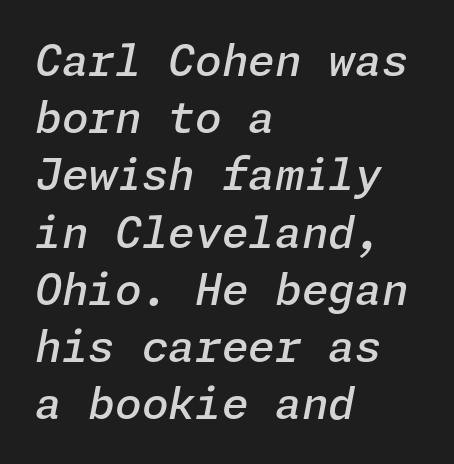
{"italic": "yes", "lean": "right", "slant_degrees": 11, "bold": "semi", "weight": "semibold", "width": "normal", "stroke_contrast": "low", "x_height": "medium", "underline": "no", "align": "left", "line_spacing": "normal", "line_spacing_ratio": 1.33, "letter_spacing": "normal", "letter_spacing_em": 0.0, "glyph_px": 43}
